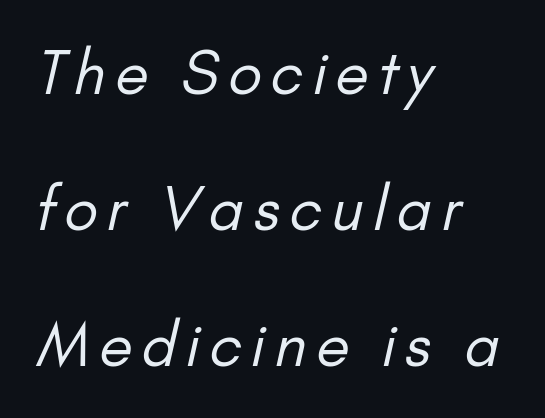
A classic flush-left, rag-right setting is used for this passage. Classification — sans serif. A typesetter would call this proportional, since set widths differ per character. Successive baselines arrive slowly, with a big drop between each. The font sits on the lighter half of the weight spectrum, regular included.
